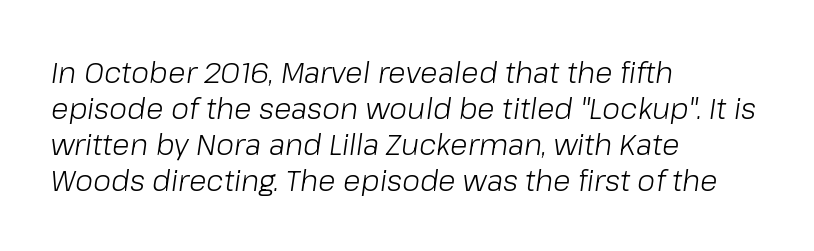
{"italic": "yes", "lean": "right", "slant_degrees": 8, "bold": "no", "weight": "light", "width": "normal", "stroke_contrast": "low", "x_height": "medium", "monospaced": "no", "underline": "no", "align": "left", "line_spacing_ratio": 1.24, "letter_spacing": "normal", "letter_spacing_em": 0.0, "glyph_px": 29}
